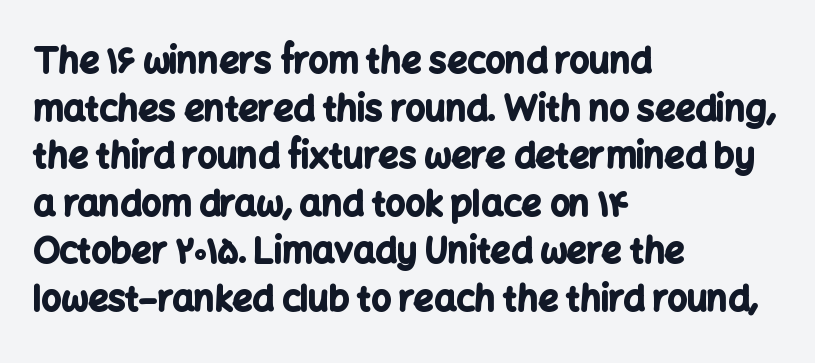
The image shows 35 px bold sans-serif type, upright; set left-aligned, normal line spacing (1.36x), normal letter spacing, not underlined; low stroke contrast and a medium x-height.
